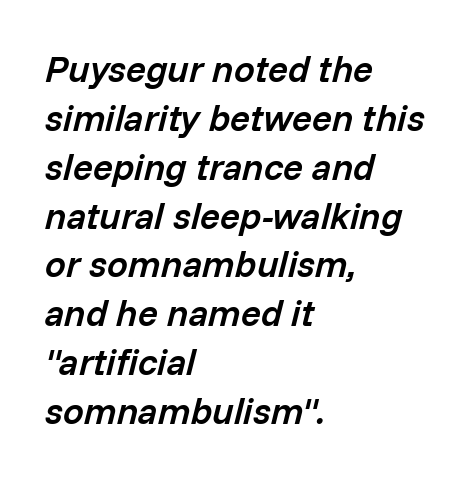
Is there much room between lines? A standard amount, neither cramped nor airy. It's the slanting kind of type. The string is rendered with underlining switched off. Each word holds together tightly as a unit, with standard inter-letter gaps. These lines carry some extra weight — a demibold, not a full bold.
